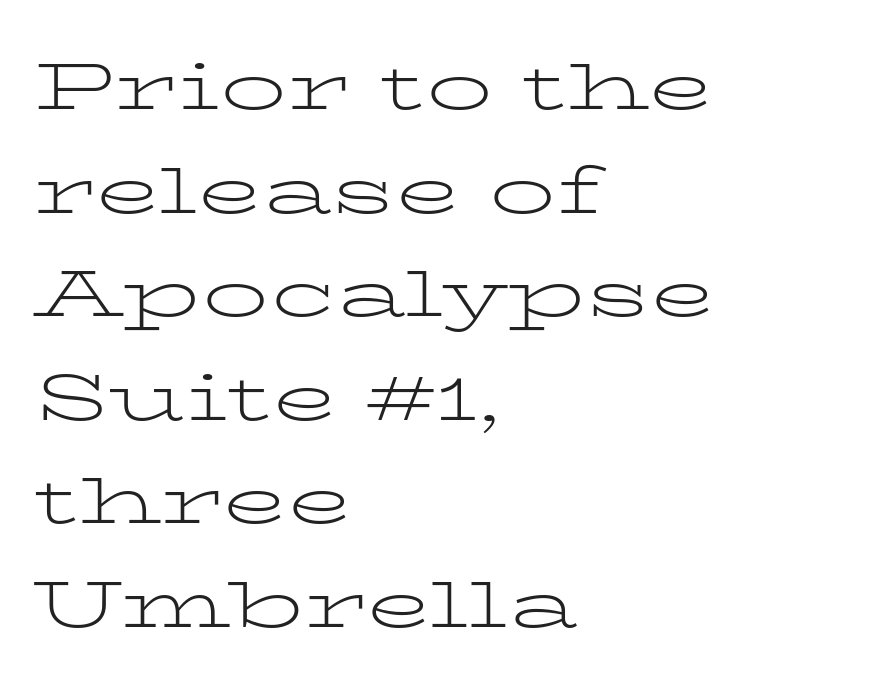
The image shows 66 px light, wide serif type, upright; set left-aligned, normal line spacing (1.57x), normal letter spacing, not underlined; low stroke contrast and a medium x-height.
